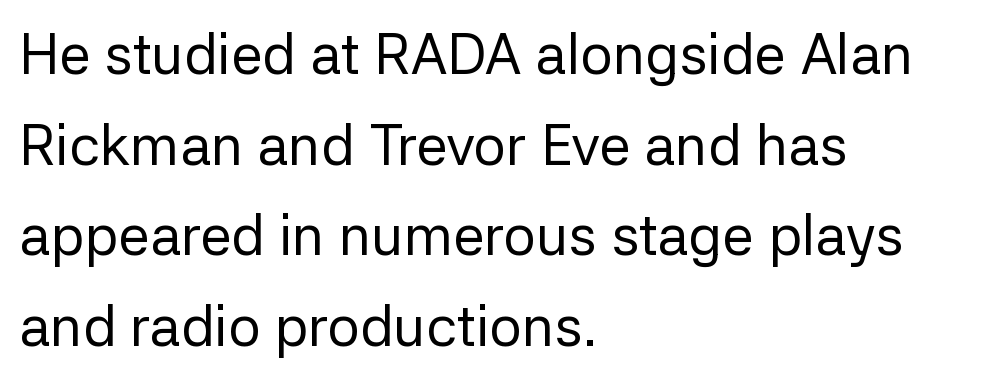
The image shows 57 px regular-weight sans-serif type, upright; set left-aligned, normal line spacing (1.59x), normal letter spacing, not underlined; low stroke contrast and a medium x-height.
